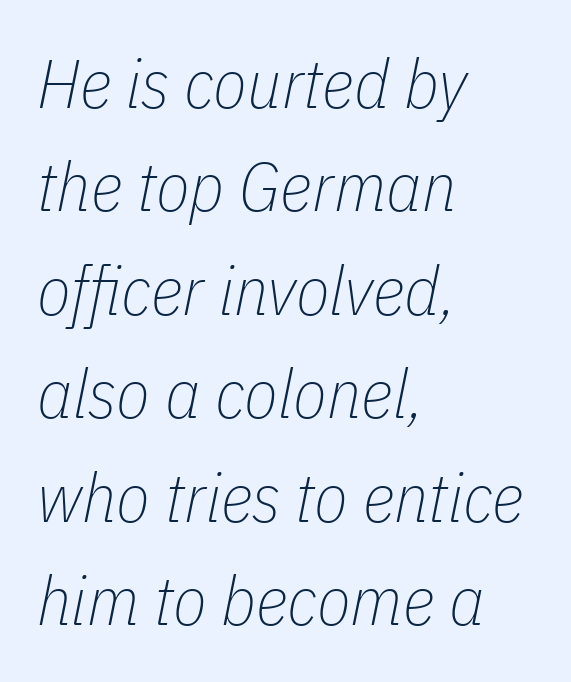
Think of a printed novel: that variable character pitch is what you see here. The gap between lines stays unmarked. One glance says typical: line gaps are just what's usual. A classic flush-left, rag-right setting is used for this passage. Observe the lean: these are italic letterforms. Nobody touched the tracking dial on this one.
